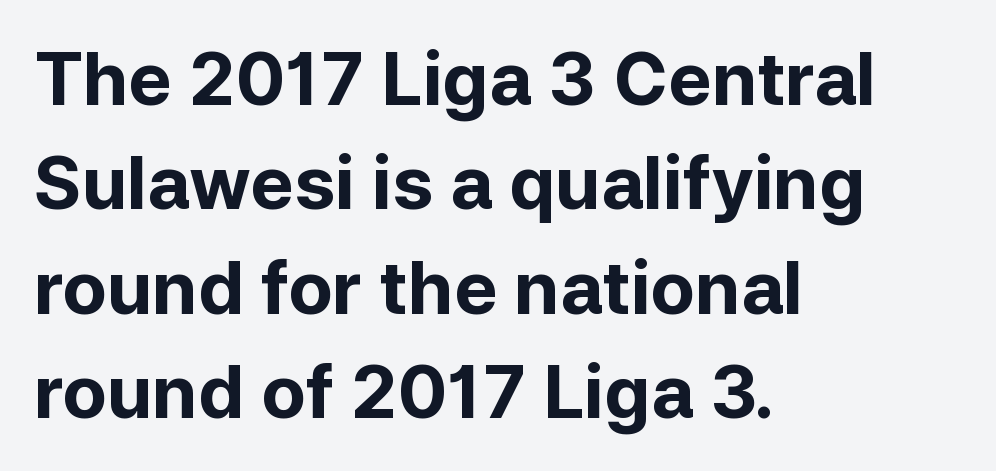
Q: Is the text bold? A: Yes.
Q: Is the text italic (slanted)? A: No, it is upright.
Q: Is the typeface a serif or a sans-serif typeface? A: Sans-serif.
Q: Is the text underlined? A: No.
Q: How is the paragraph aligned? A: Left-aligned.
Q: Is the spacing between letters normal or unusually wide? A: Normal.
Q: Is the spacing between lines tight, normal or loose? A: Normal.
Q: Width (condensed, normal, or wide)? A: Normal.
Q: Stroke contrast? A: Low.
Q: x-height? A: Medium.
Q: Monospaced? A: No.
